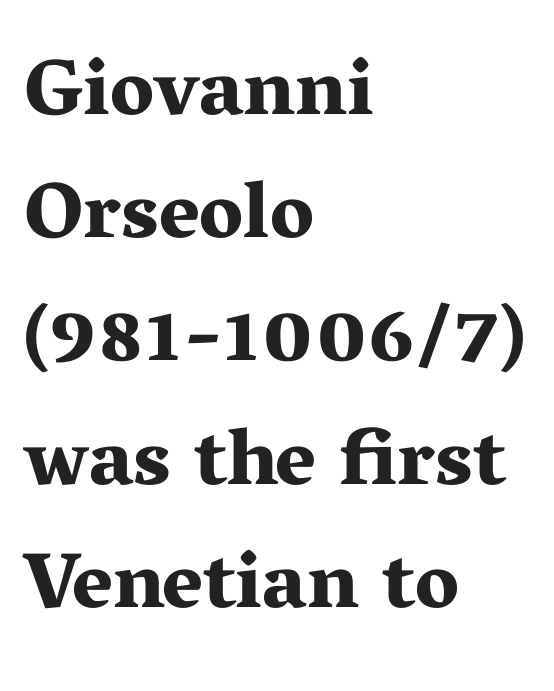
The image shows 79 px bold, wide serif type, upright; set left-aligned, normal line spacing (1.56x), normal letter spacing, not underlined; medium stroke contrast and a medium x-height.
